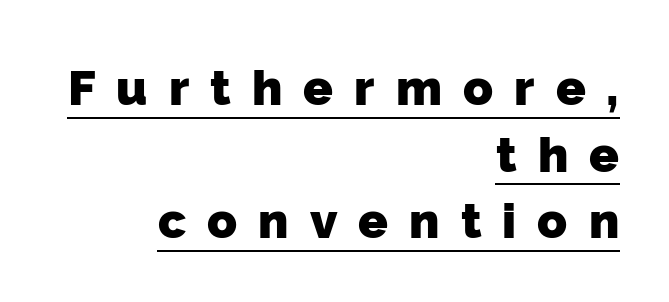
Q: Is the text bold? A: Yes.
Q: Is the typeface a serif or a sans-serif typeface? A: Sans-serif.
Q: Is the text underlined? A: Yes.
Q: How is the paragraph aligned? A: Right-aligned.
Q: Is the spacing between letters normal or unusually wide? A: Unusually wide.
Q: Is the spacing between lines tight, normal or loose? A: Normal.
Q: Width (condensed, normal, or wide)? A: Normal.
Q: Stroke contrast? A: Low.
Q: x-height? A: Medium.
Q: Monospaced? A: No.
